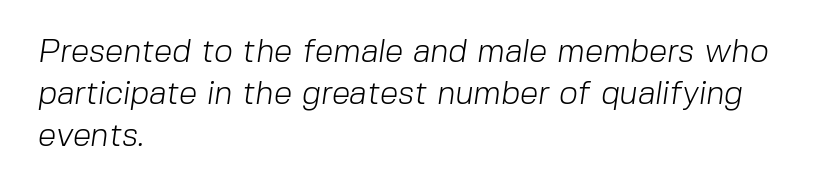
The image shows 33 px light sans-serif type; set left-aligned, normal line spacing (1.28x), normal letter spacing, not underlined; low stroke contrast and a medium x-height.
